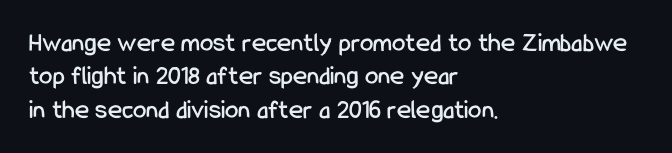
Q: Is the text italic (slanted)? A: No, it is upright.
Q: Is the text underlined? A: No.
Q: How is the paragraph aligned? A: Left-aligned.
Q: Is the spacing between letters normal or unusually wide? A: Normal.
